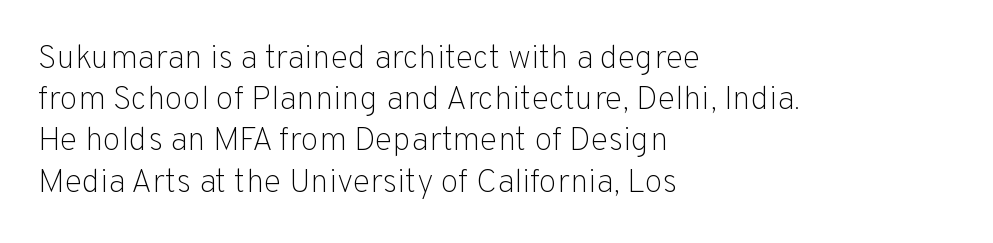
The letters carry no serifs — their stems end cleanly without finishing strokes. The font's upright variant was chosen for this text. You could not count columns in this text — the font is proportionally spaced. Letters rest on an invisible, unmarked baseline. Here the glyphs are tracked normally, forming tight word shapes.
